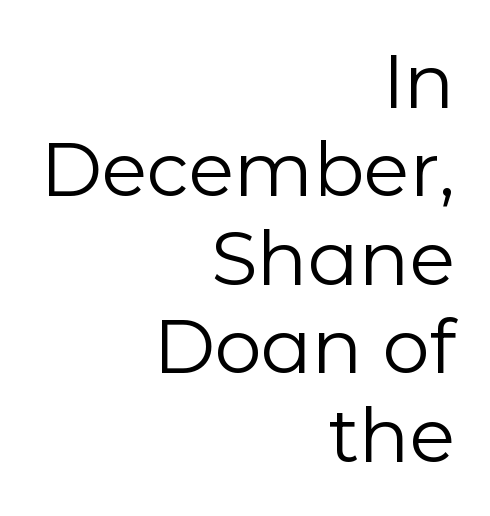
Q: Is the text bold? A: No.
Q: Is the text italic (slanted)? A: No, it is upright.
Q: Is the typeface a serif or a sans-serif typeface? A: Sans-serif.
Q: Is the text underlined? A: No.
Q: How is the paragraph aligned? A: Right-aligned.
Q: Is the spacing between letters normal or unusually wide? A: Normal.
Q: Width (condensed, normal, or wide)? A: Normal.
Q: Stroke contrast? A: Low.
Q: x-height? A: Medium.
Q: Monospaced? A: No.
